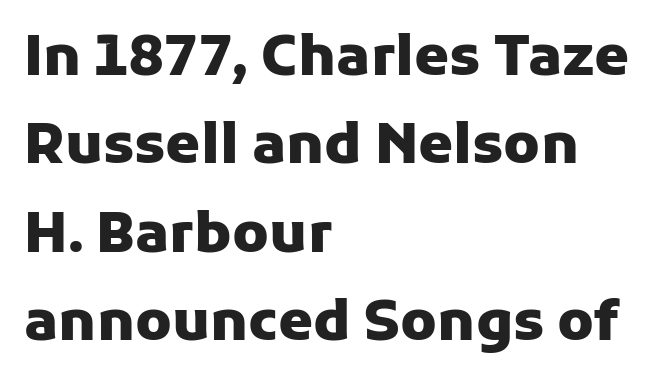
The image shows 56 px heavy sans-serif type, upright; set left-aligned, normal line spacing (1.58x), normal letter spacing, not underlined; low stroke contrast and a medium x-height.
